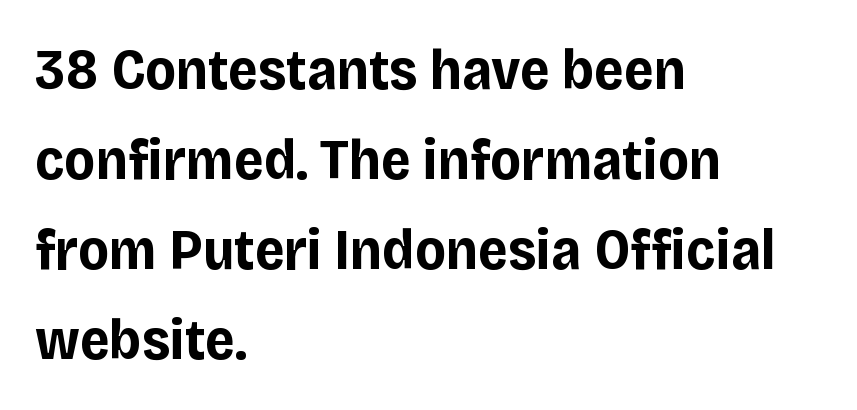
{"serif": "no", "italic": "no", "bold": "yes", "weight": "bold", "width": "normal", "stroke_contrast": "low", "x_height": "large", "monospaced": "no", "underline": "no", "align": "left", "line_spacing": "normal", "line_spacing_ratio": 1.55, "letter_spacing": "normal", "letter_spacing_em": 0.0, "glyph_px": 58}
